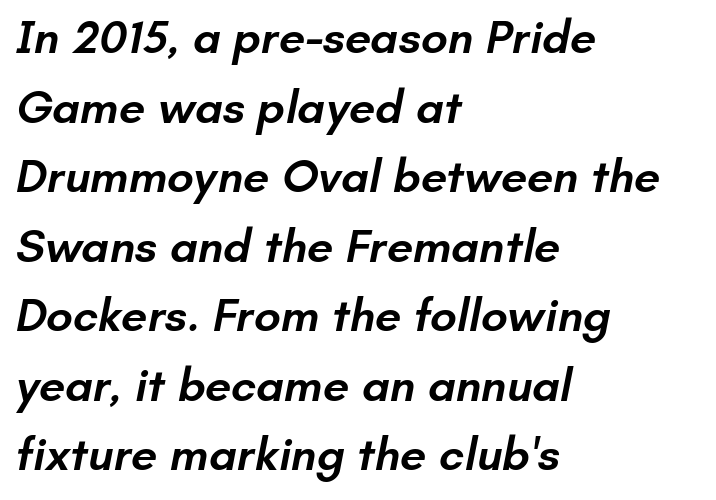
The image shows 47 px semibold sans-serif type; set left-aligned, normal line spacing (1.48x), normal letter spacing, not underlined; low stroke contrast and a small x-height.
